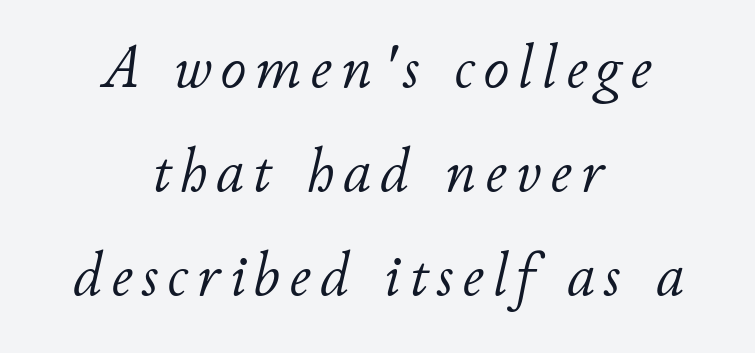
Is this a fixed-width face? No — the glyphs have proportional, varying widths. Horizontal bands of white between lines are of average thickness. Unbolded letterforms with no extra heft. The foot of each line stays bare and open. Reading down the block, each line starts at a different indent, mirrored at its end.
